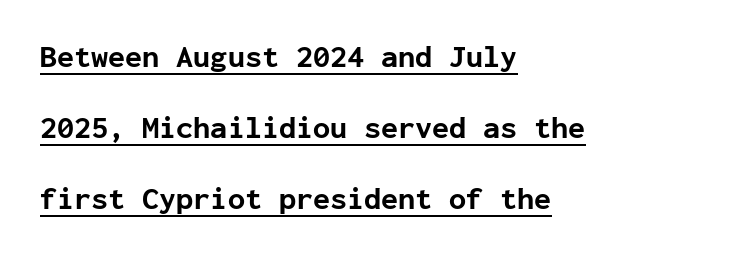
Q: Is the text bold? A: Yes.
Q: Is the text italic (slanted)? A: No, it is upright.
Q: Is the typeface a serif or a sans-serif typeface? A: Sans-serif.
Q: Is the text underlined? A: Yes.
Q: How is the paragraph aligned? A: Left-aligned.
Q: Is the spacing between letters normal or unusually wide? A: Normal.
Q: Is the spacing between lines tight, normal or loose? A: Loose.
Q: Width (condensed, normal, or wide)? A: Normal.
Q: Stroke contrast? A: Low.
Q: x-height? A: Medium.
Q: Monospaced? A: Yes.
